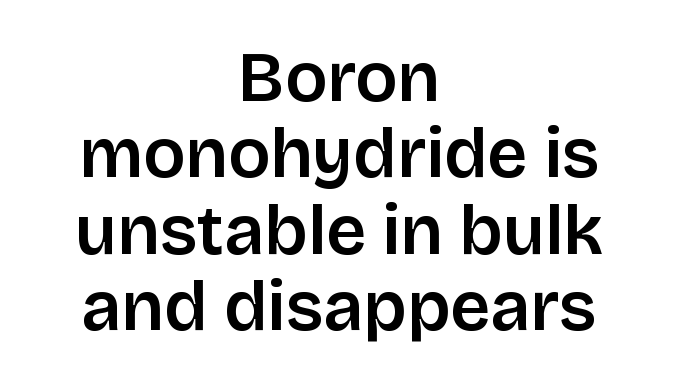
The image shows 70 px sans-serif type, upright; set centered, tight line spacing (1.09x), normal letter spacing, not underlined; low stroke contrast and a large x-height.
